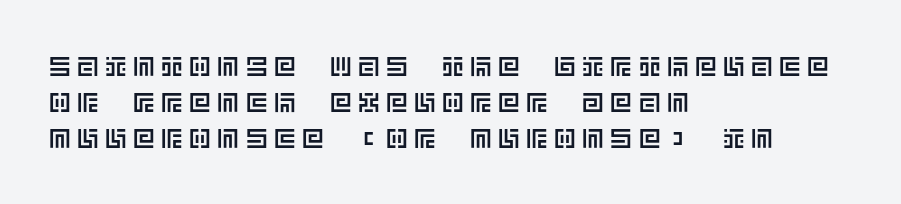
{"italic": "no", "underline": "no", "align": "left", "line_spacing": "normal", "line_spacing_ratio": 1.34, "letter_spacing": "wide", "letter_spacing_em": 0.24, "glyph_px": 27}
